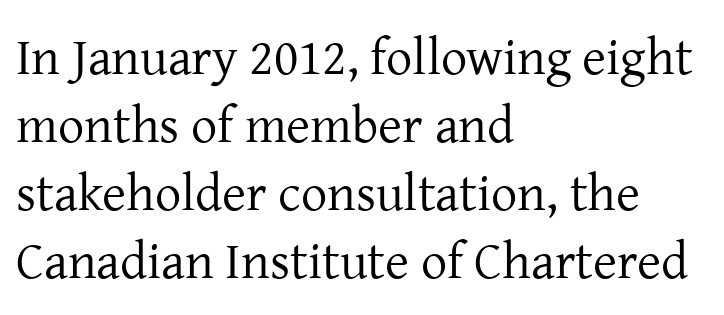
The words here are not underlined. Left-aligned paragraph, ragged on the right. The font is comparable to plain body text, perhaps lighter. Evenly set lines give the paragraph a standard silhouette. Posture: straight, roman, zero tilt.
